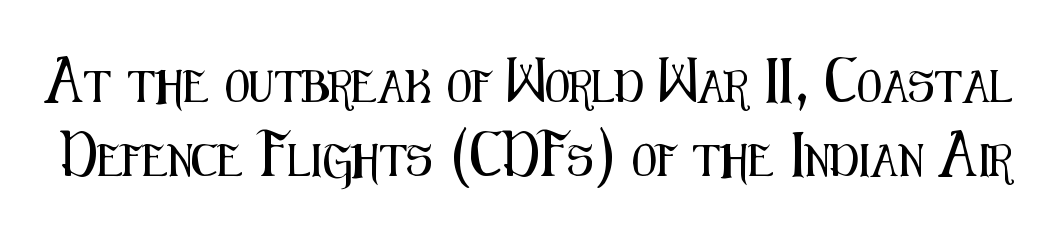
Q: Is the text italic (slanted)? A: No, it is upright.
Q: Is the text underlined? A: No.
Q: Is the spacing between letters normal or unusually wide? A: Normal.
Q: Is the spacing between lines tight, normal or loose? A: Loose.
Q: Width (condensed, normal, or wide)? A: Condensed.
Q: Stroke contrast? A: Medium.
Q: x-height? A: Medium.
Q: Monospaced? A: No.
